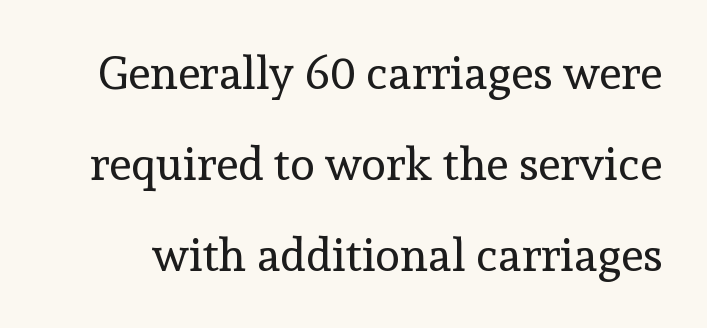
The image shows 46 px regular-weight serif type, upright; set loose line spacing (1.98x), normal letter spacing, not underlined; a medium x-height.
